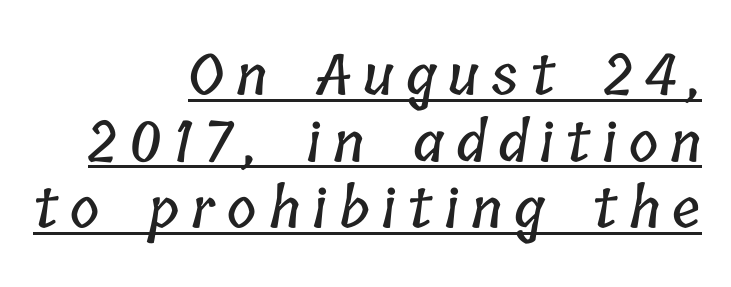
The image shows 56 px condensed type; set right-aligned, line spacing 1.19x, unusually wide letter spacing (+0.22 em), underlined; low stroke contrast and a medium x-height.
